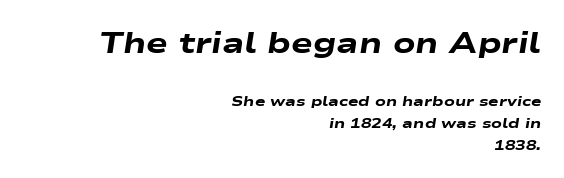
The font is running at its bold setting. In terms of leading, this rendering sits right in the middle. Varying glyph widths throughout — classic text-font behaviour. Descenders hang freely into open space.
